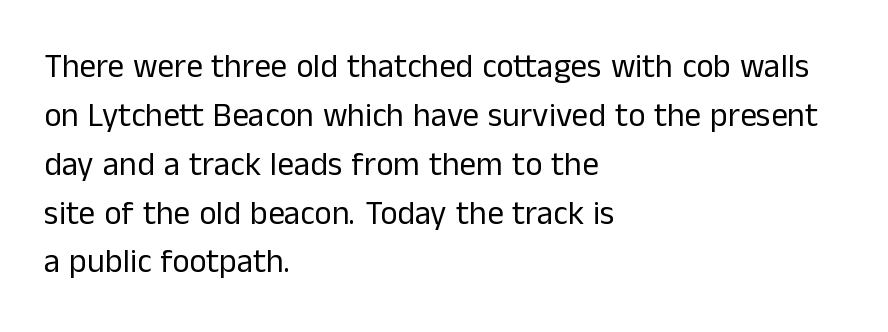
{"serif": "no", "italic": "no", "bold": "no", "weight": "regular", "width": "normal", "stroke_contrast": "low", "x_height": "medium", "monospaced": "no", "underline": "no", "align": "left", "line_spacing": "normal", "line_spacing_ratio": 1.48, "letter_spacing": "normal", "letter_spacing_em": 0.0, "glyph_px": 33}
